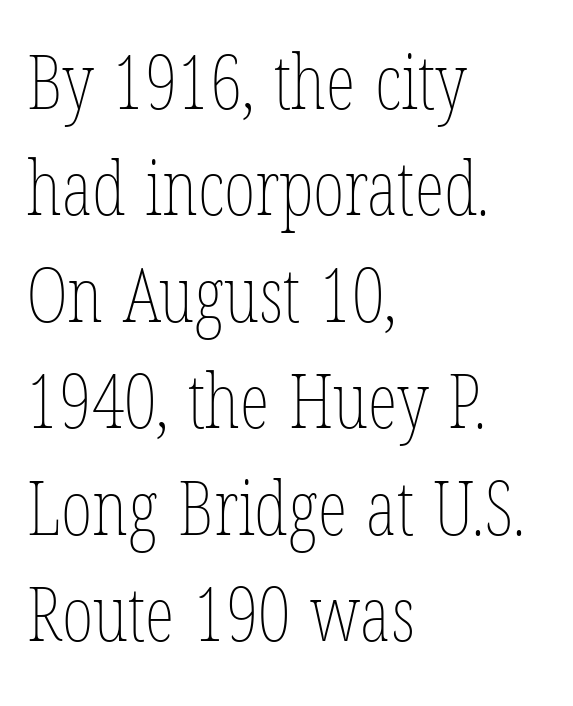
Q: Is the text bold? A: No.
Q: Is the text italic (slanted)? A: No, it is upright.
Q: Is the text underlined? A: No.
Q: How is the paragraph aligned? A: Left-aligned.
Q: Is the spacing between letters normal or unusually wide? A: Normal.
Q: Is the spacing between lines tight, normal or loose? A: Normal.
Q: Width (condensed, normal, or wide)? A: Condensed.
Q: Stroke contrast? A: Low.
Q: x-height? A: Medium.
Q: Monospaced? A: No.
